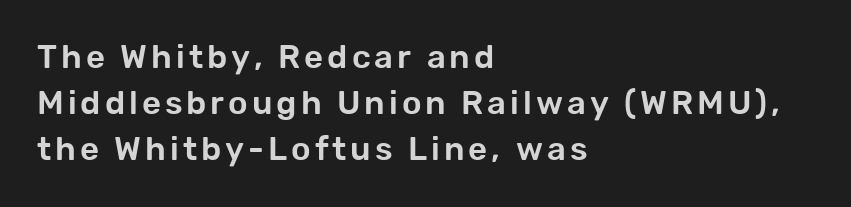
The image shows 33 px sans-serif type, upright; set left-aligned, normal line spacing (1.4x), not underlined; low stroke contrast and a medium x-height.
